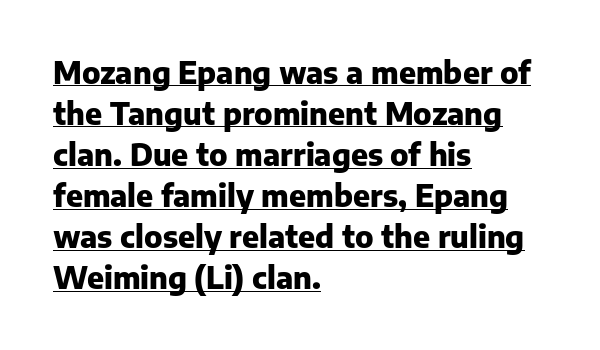
The image shows 30 px heavy sans-serif type, upright; set left-aligned, normal line spacing (1.37x), normal letter spacing, underlined; low stroke contrast and a medium x-height.
